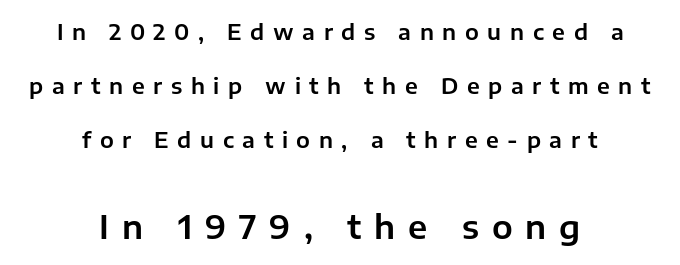
The image shows 33 px sans-serif type, upright; set centered, loose line spacing (2.45x), unusually wide letter spacing (+0.39 em), not underlined; the second (bottom) block is 1.5x larger; low stroke contrast and a medium x-height.
